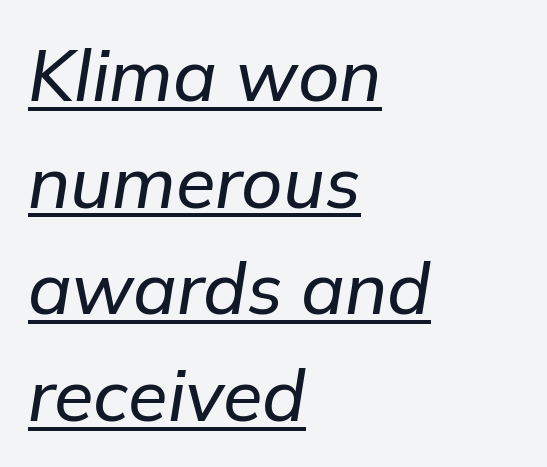
The image shows 72 px text type, italic (leaning right); set left-aligned, normal line spacing (1.48x), normal letter spacing, underlined; low stroke contrast and a medium x-height.
